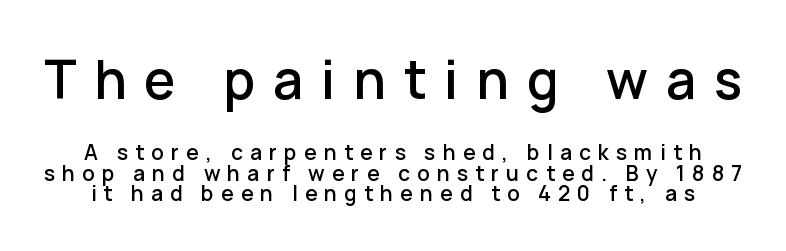
The initial chunk of copy outweighs the following chunk in type size. Is there any slant? The stems are plumb. Examine the stroke ends and you'll find no serifs. Is there much room between lines? No — they nearly touch.
